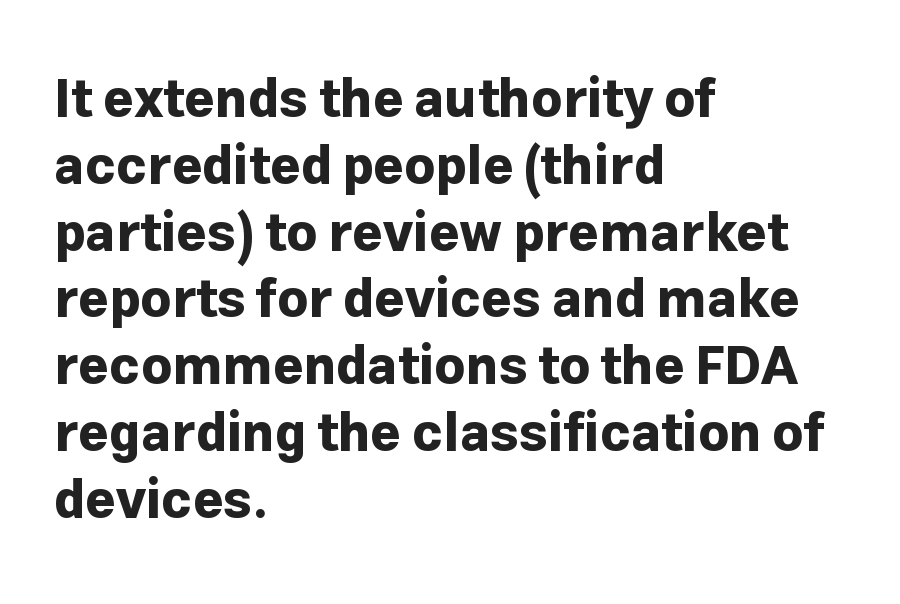
Q: Is the text bold? A: Yes.
Q: Is the text italic (slanted)? A: No, it is upright.
Q: Is the typeface a serif or a sans-serif typeface? A: Sans-serif.
Q: Is the text underlined? A: No.
Q: How is the paragraph aligned? A: Left-aligned.
Q: Is the spacing between letters normal or unusually wide? A: Normal.
Q: Is the spacing between lines tight, normal or loose? A: Normal.
Q: Width (condensed, normal, or wide)? A: Normal.
Q: Stroke contrast? A: Low.
Q: x-height? A: Medium.
Q: Monospaced? A: No.
